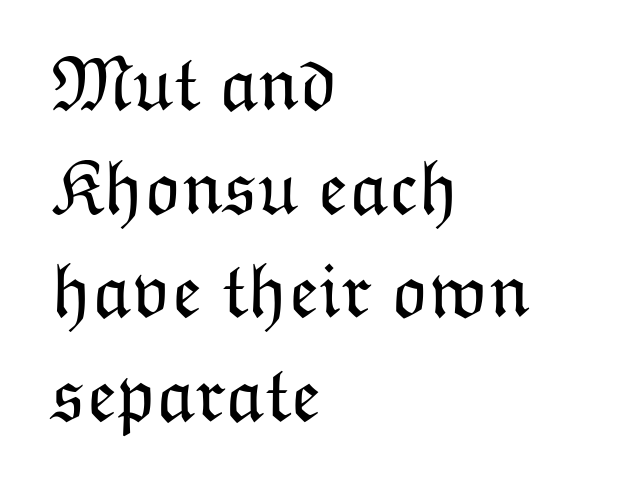
Every stem runs plumb, perpendicular to the baseline. A typesetter would call this proportional, since set widths differ per character. Underline: absent. Successive baselines arrive at the customary interval. The rendering keeps characters at their native spacing.
